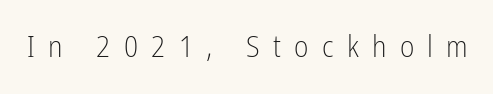
Q: Is the text bold? A: No.
Q: Is the text italic (slanted)? A: No, it is upright.
Q: Is the typeface a serif or a sans-serif typeface? A: Sans-serif.
Q: Is the text underlined? A: No.
Q: Is the spacing between letters normal or unusually wide? A: Unusually wide.
Q: Width (condensed, normal, or wide)? A: Condensed.
Q: Stroke contrast? A: Low.
Q: x-height? A: Medium.
Q: Monospaced? A: No.
